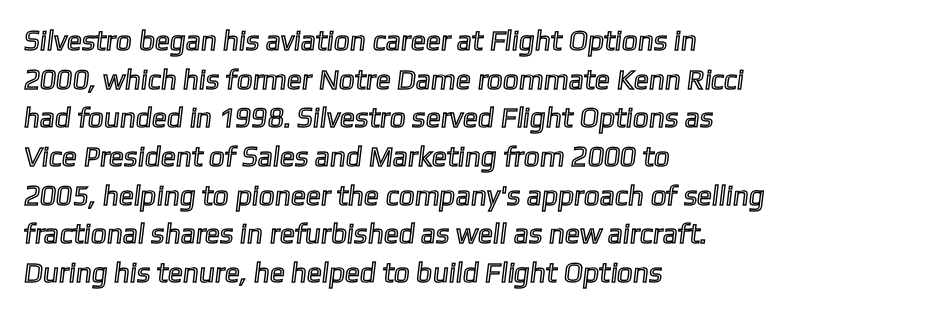
Q: Is the text underlined? A: No.
Q: How is the paragraph aligned? A: Left-aligned.
Q: Is the spacing between letters normal or unusually wide? A: Normal.
Q: Is the spacing between lines tight, normal or loose? A: Normal.
Q: Width (condensed, normal, or wide)? A: Normal.
Q: x-height? A: Medium.
Q: Monospaced? A: No.
